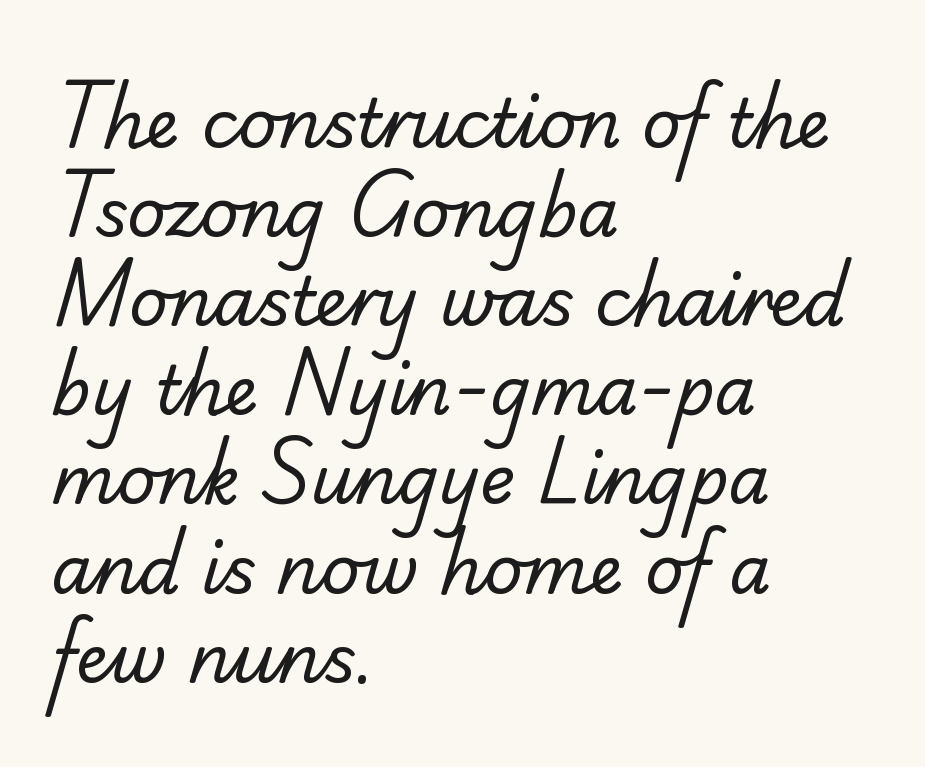
{"serif": "no", "bold": "no", "weight": "regular", "width": "normal", "stroke_contrast": "low", "x_height": "small", "monospaced": "no", "underline": "no", "align": "left", "line_spacing": "normal", "line_spacing_ratio": 1.33, "letter_spacing": "normal", "letter_spacing_em": 0.0, "glyph_px": 67}
